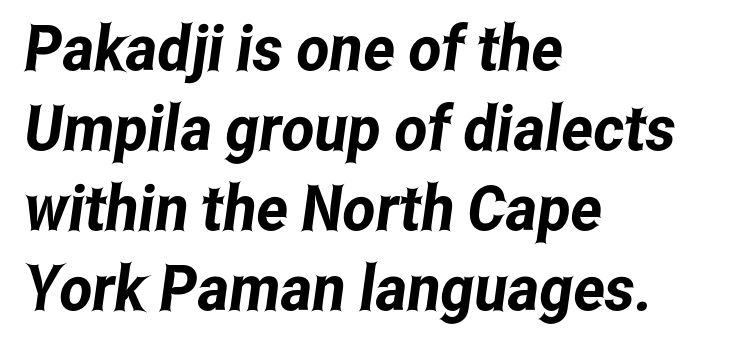
Q: Is the typeface a serif or a sans-serif typeface? A: Sans-serif.
Q: Is the text underlined? A: No.
Q: How is the paragraph aligned? A: Left-aligned.
Q: Is the spacing between letters normal or unusually wide? A: Normal.
Q: Is the spacing between lines tight, normal or loose? A: Normal.
Q: Width (condensed, normal, or wide)? A: Condensed.
Q: Stroke contrast? A: Low.
Q: x-height? A: Medium.
Q: Monospaced? A: No.
